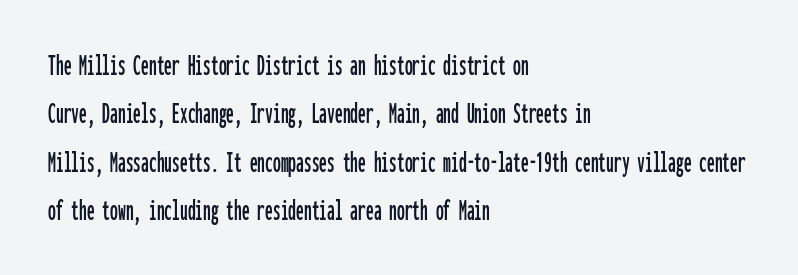
Q: Is the text italic (slanted)? A: No, it is upright.
Q: Is the typeface a serif or a sans-serif typeface? A: Sans-serif.
Q: Is the text underlined? A: No.
Q: How is the paragraph aligned? A: Left-aligned.
Q: Is the spacing between letters normal or unusually wide? A: Normal.
Q: Is the spacing between lines tight, normal or loose? A: Normal.
Q: Width (condensed, normal, or wide)? A: Condensed.
Q: Stroke contrast? A: Low.
Q: x-height? A: Medium.
Q: Monospaced? A: Yes.
